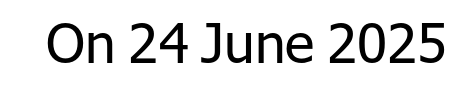
The image shows 55 px regular-weight sans-serif type, upright; set normal letter spacing, not underlined; low stroke contrast and a medium x-height.
